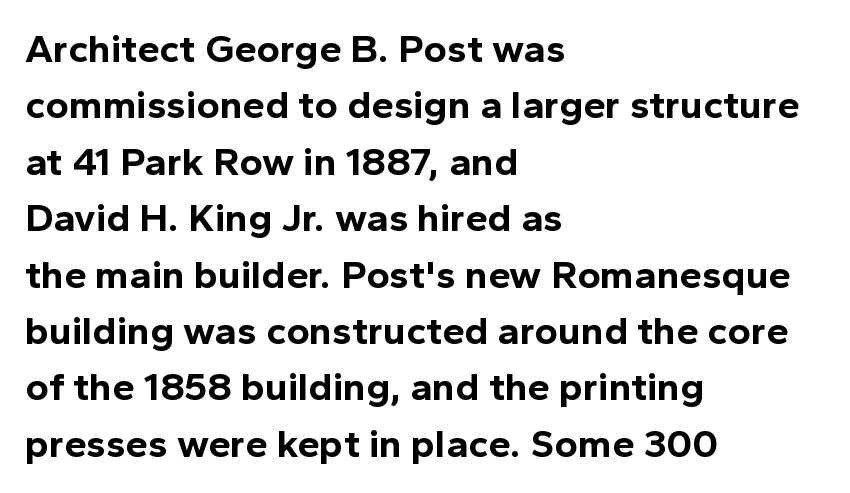
The image shows 40 px bold sans-serif type, upright; set left-aligned, normal line spacing (1.41x), normal letter spacing, not underlined; a medium x-height.
